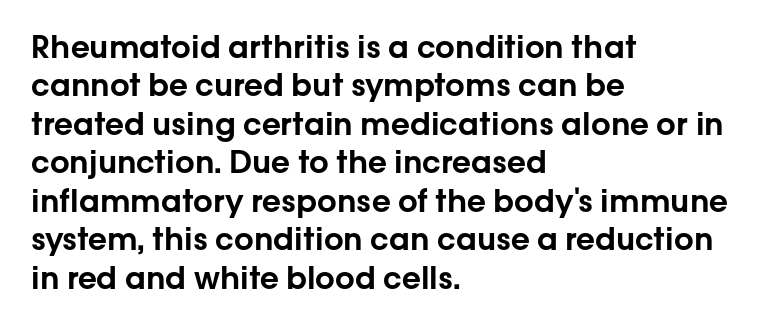
Each letter keeps its own natural width here, so spacing adapts to shape. The setting favours the left margin, as ordinary paragraphs usually do. The type is set solid horizontally, with unmodified tracking. Does the type have serifs? No, each stem ends abruptly.
